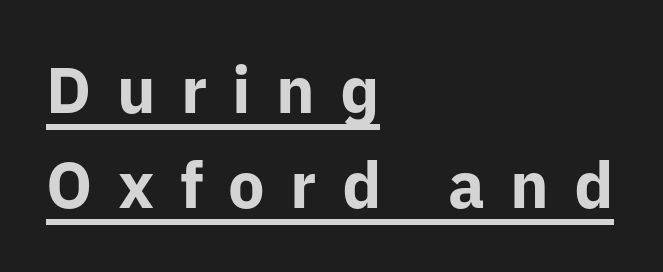
The image shows 65 px bold sans-serif type, upright; set left-aligned, normal line spacing (1.46x), unusually wide letter spacing (+0.39 em), underlined; low stroke contrast and a medium x-height.
